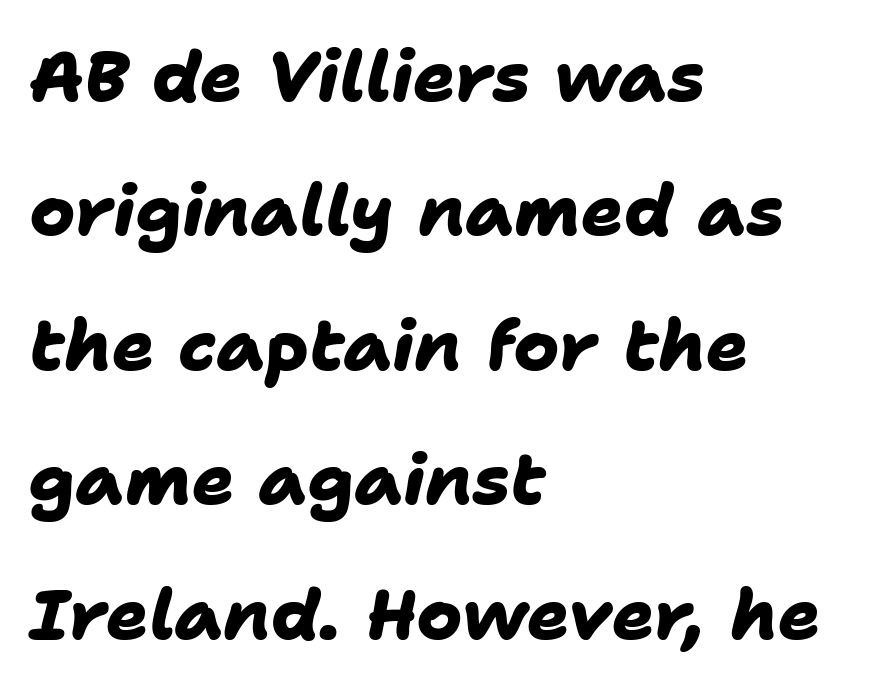
The image shows 70 px heavy sans-serif type; set left-aligned, loose line spacing (1.92x), normal letter spacing, not underlined; low stroke contrast and a medium x-height.
